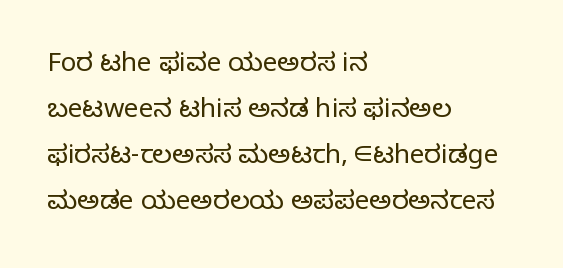
{"italic": "no", "bold": "no", "underline": "no", "align": "left", "line_spacing_ratio": 1.77, "letter_spacing": "normal", "letter_spacing_em": 0.0, "glyph_px": 26}
